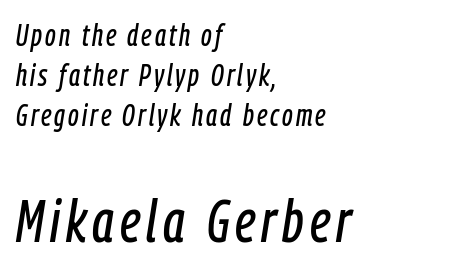
{"italic": "yes", "lean": "right", "slant_degrees": 9, "width": "condensed", "stroke_contrast": "low", "x_height": "medium", "monospaced": "no", "underline": "no", "align": "left", "line_spacing": "normal", "line_spacing_ratio": 1.34, "larger_block": "second", "size_ratio": 1.97, "glyph_px": 59}
